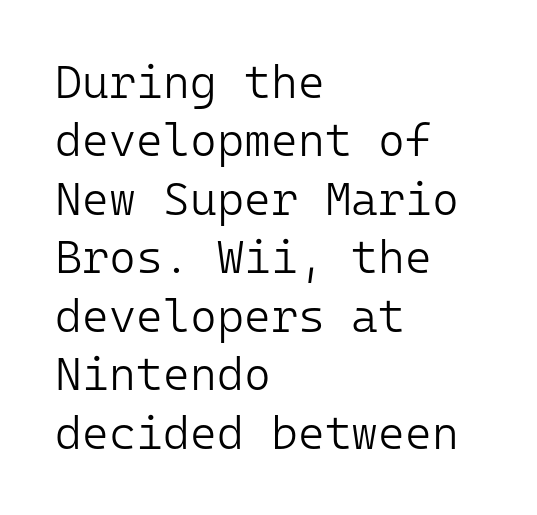
{"serif": "no", "italic": "no", "bold": "no", "weight": "light", "width": "normal", "stroke_contrast": "low", "x_height": "medium", "monospaced": "yes", "underline": "no", "align": "left", "line_spacing": "normal", "line_spacing_ratio": 1.27, "letter_spacing": "normal", "letter_spacing_em": 0.0, "glyph_px": 46}
